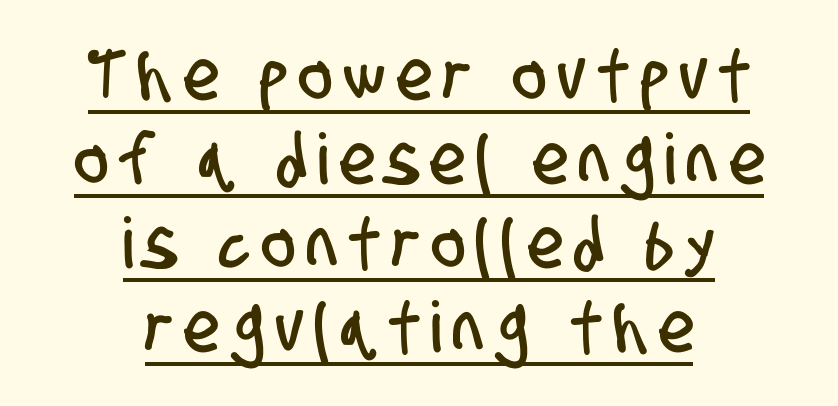
Casual observation: everything's sitting right in the middle. The rendered words wear a rule along their underside. A typesetter would call this proportional, since set widths differ per character. The face used here is a sans, in the tradition of grotesques and geometrics.
